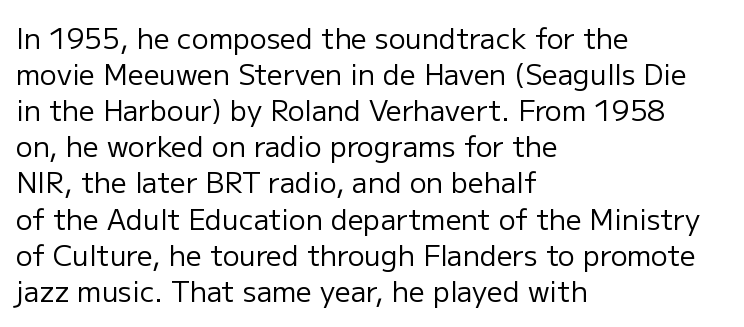
The image shows 28 px regular-weight sans-serif type, upright; set left-aligned, normal line spacing (1.29x), normal letter spacing, not underlined; low stroke contrast and a medium x-height.
